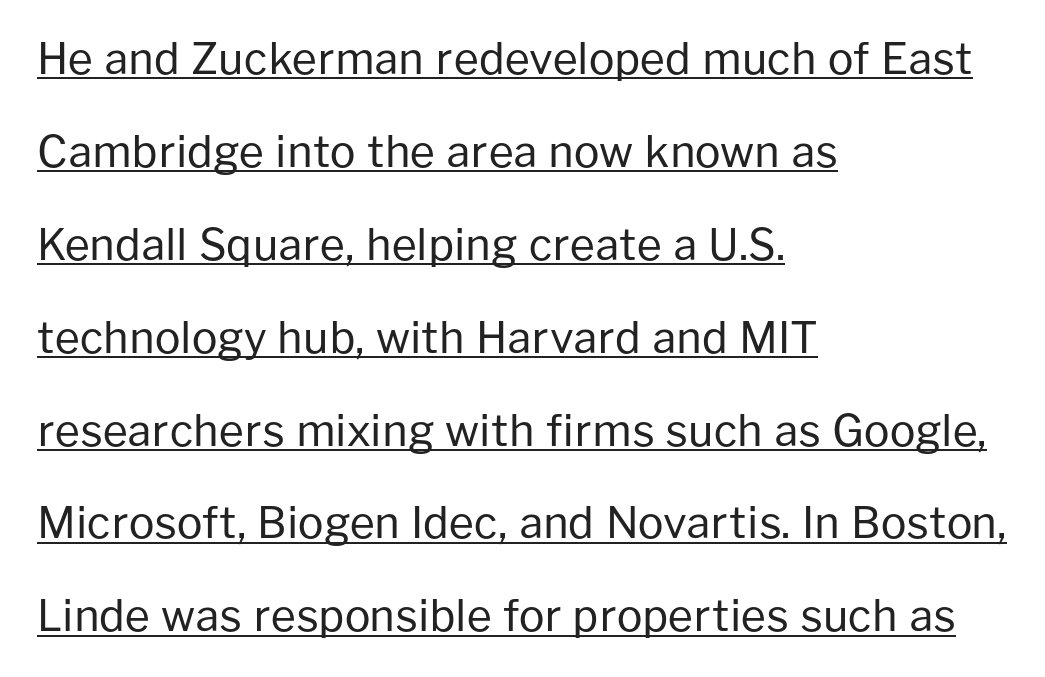
A quiet, ordinary-to-light weight characterises the typeface. Regarding leading, the lines here are spaced well apart. This is roman type, the default non-slanted kind. Looks like regular typesetting: each glyph gets only the width it needs. Is this a sans? Yes — the strokes have no serifs. Every word sits above its own underline.
